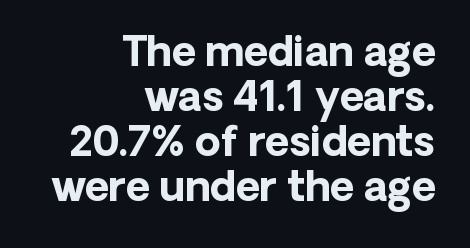
The image shows 41 px bold sans-serif type, upright; set right-aligned, tight line spacing (1.1x), normal letter spacing, not underlined; low stroke contrast and a medium x-height.
